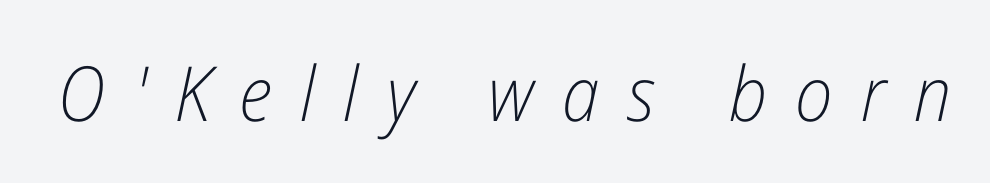
The typesetting does not lean heavy: it is not bold. Compared with typical body copy, the letter spacing here is much looser. Spacing verdict: proportional, widths tailored to each character. Designer's note — italics engaged. Lines of text with bare space underneath.
